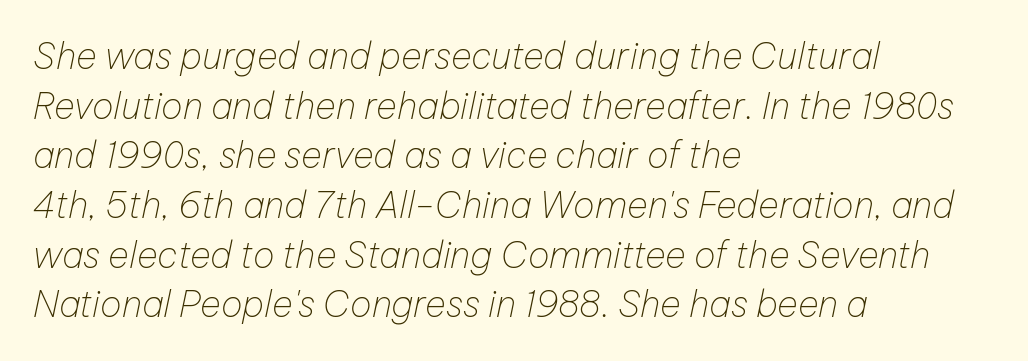
Q: Is the text bold? A: No.
Q: Is the text italic (slanted)? A: Yes, it leans right by about 12 degrees.
Q: Is the text underlined? A: No.
Q: How is the paragraph aligned? A: Left-aligned.
Q: Is the spacing between letters normal or unusually wide? A: Normal.
Q: Is the spacing between lines tight, normal or loose? A: Normal.
Q: Width (condensed, normal, or wide)? A: Normal.
Q: Stroke contrast? A: Low.
Q: x-height? A: Medium.
Q: Monospaced? A: No.
